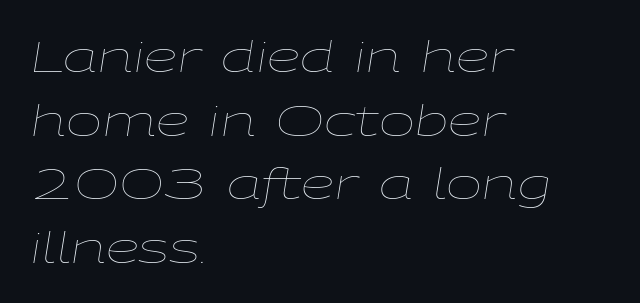
Descender tails drop into unmarked territory. Caption: standard tracking, unaltered. Rendered with sloped, italic letterforms. The letters advance in unequal steps, a hallmark of proportional type.
